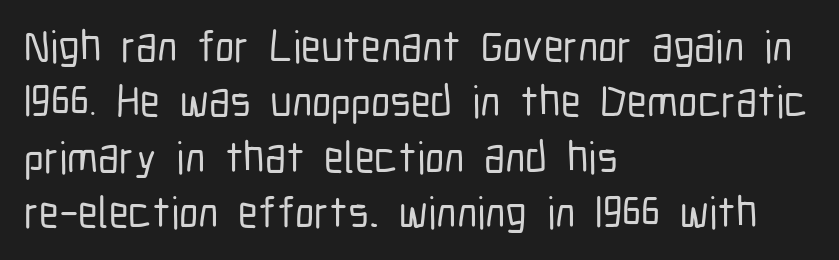
Q: Is the text italic (slanted)? A: No, it is upright.
Q: Is the typeface a serif or a sans-serif typeface? A: Sans-serif.
Q: Is the text underlined? A: No.
Q: How is the paragraph aligned? A: Left-aligned.
Q: Is the spacing between letters normal or unusually wide? A: Normal.
Q: Is the spacing between lines tight, normal or loose? A: Normal.
Q: Width (condensed, normal, or wide)? A: Condensed.
Q: Stroke contrast? A: Low.
Q: x-height? A: Medium.
Q: Monospaced? A: No.
